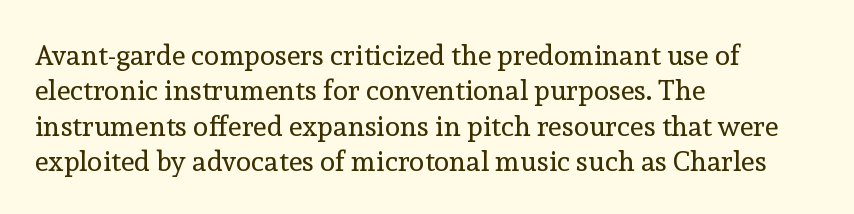
Yep, those are serifs on the letters. This rendering uses left alignment, leaving the right contour irregular. Between one letter and the next there's only the usual sliver of space. Descenders hang freely into open space. Varying glyph widths throughout — classic text-font behaviour.
